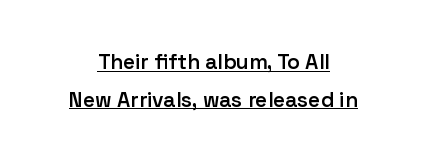
This sample is center-justified, so both line endings float freely. Here the glyphs are tracked normally, forming tight word shapes. These lines were composed using upright roman letters. How heavy is the stroke? Medium-heavy — a semibold, shy of bold. Caption: lettering with a line underneath.
